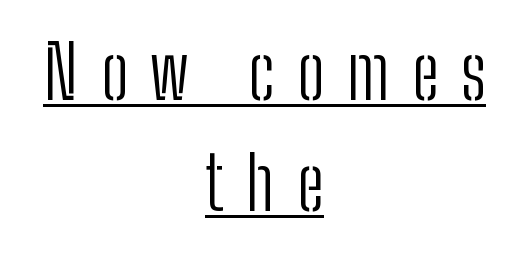
{"serif": "no", "italic": "no", "bold": "no", "weight": "light", "width": "condensed", "stroke_contrast": "low", "x_height": "medium", "monospaced": "no", "underline": "yes", "align": "center", "line_spacing": "normal", "line_spacing_ratio": 1.5, "letter_spacing": "wide", "letter_spacing_em": 0.3, "glyph_px": 74}
